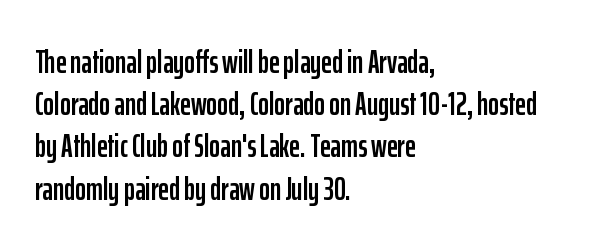
Ordinary non-slanted type is in use. A typesetter would call this proportional, since set widths differ per character. A typesetter would label this face a sans. This sample keeps an unexceptional amount of space between lines. The glyphs are unaccompanied by any horizontal stroke below them.
